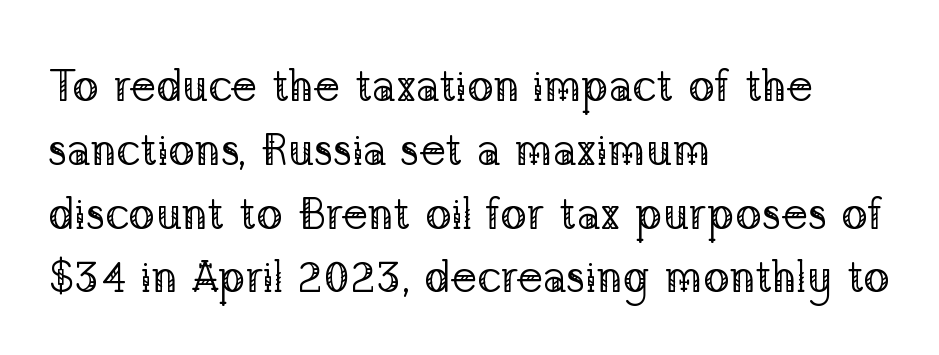
The image shows 44 px regular-weight serif type, upright; set left-aligned, normal line spacing (1.45x), normal letter spacing, not underlined; low stroke contrast and a medium x-height.
